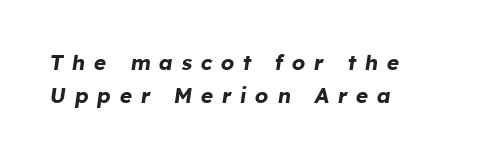
Vertically, the passage feels balanced, rows spaced as you'd expect. The rendering uses a bold face; every stroke is thick and dark. Compared with ordinary roman type, these characters are visibly tilted. In CSS terms this would be text-align: left.
